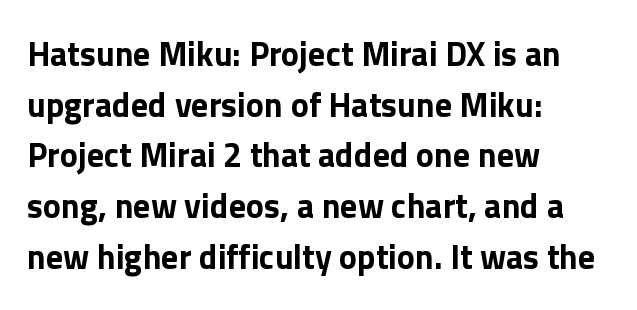
The image shows 34 px bold sans-serif type, upright; set left-aligned, normal line spacing (1.49x), normal letter spacing, not underlined; a medium x-height.
